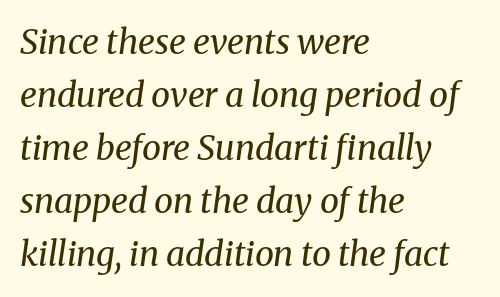
{"serif": "yes", "italic": "yes", "lean": "right", "slant_degrees": 8, "bold": "no", "weight": "regular", "width": "normal", "stroke_contrast": "medium", "x_height": "medium", "monospaced": "no", "underline": "no", "align": "left", "line_spacing": "normal", "line_spacing_ratio": 1.56, "letter_spacing": "normal", "letter_spacing_em": 0.0, "glyph_px": 34}
